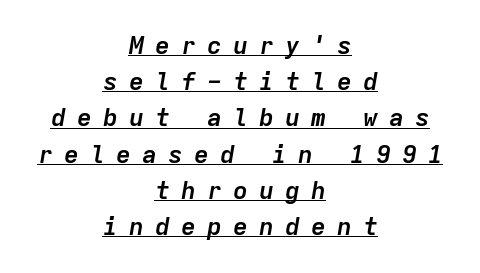
{"italic": "yes", "lean": "right", "slant_degrees": 9, "bold": "yes", "underline": "yes", "align": "center", "line_spacing": "normal", "line_spacing_ratio": 1.45, "letter_spacing": "wide", "letter_spacing_em": 0.44, "glyph_px": 25}
